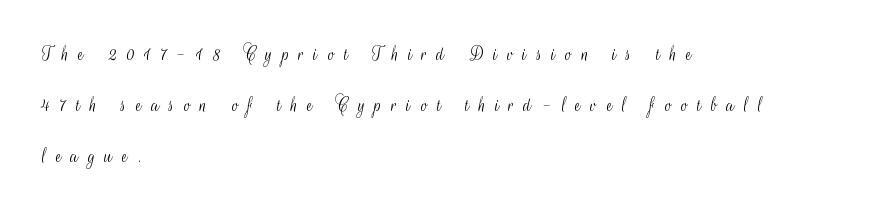
The zone under the glyphs is completely vacant. No chunkiness to these letters — they're not bold. The paragraph has a hard left edge and a soft right edge. Successive baselines arrive slowly, with a big drop between each. There is plenty of visible air inserted between adjacent glyphs.
